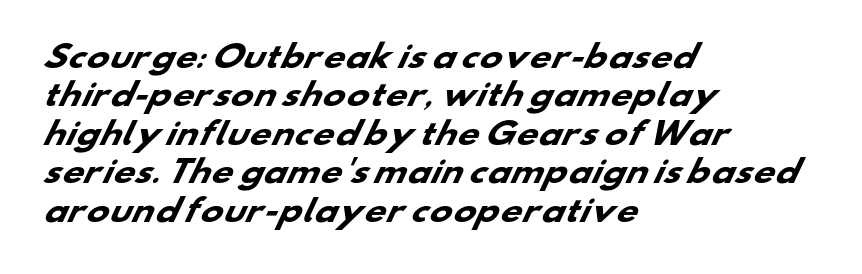
The image shows 30 px heavy, wide sans-serif type; set left-aligned, normal line spacing (1.28x), normal letter spacing, not underlined; low stroke contrast and a small x-height.
